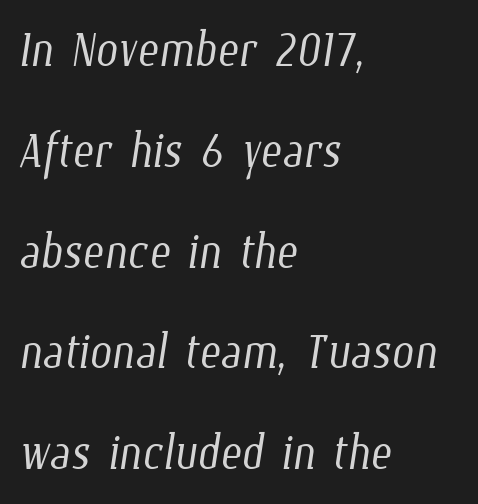
Q: Is the text bold? A: No.
Q: Is the text underlined? A: No.
Q: How is the paragraph aligned? A: Left-aligned.
Q: Is the spacing between letters normal or unusually wide? A: Normal.
Q: Is the spacing between lines tight, normal or loose? A: Normal.
Q: Width (condensed, normal, or wide)? A: Condensed.
Q: Stroke contrast? A: Low.
Q: x-height? A: Medium.
Q: Monospaced? A: No.
